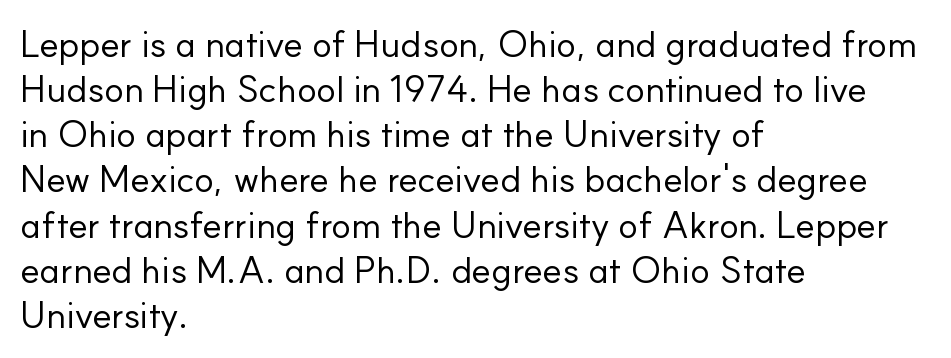
Q: Is the text bold? A: No.
Q: Is the text italic (slanted)? A: No, it is upright.
Q: Is the typeface a serif or a sans-serif typeface? A: Sans-serif.
Q: Is the text underlined? A: No.
Q: How is the paragraph aligned? A: Left-aligned.
Q: Is the spacing between letters normal or unusually wide? A: Normal.
Q: Width (condensed, normal, or wide)? A: Normal.
Q: Stroke contrast? A: Low.
Q: x-height? A: Small.
Q: Monospaced? A: No.
